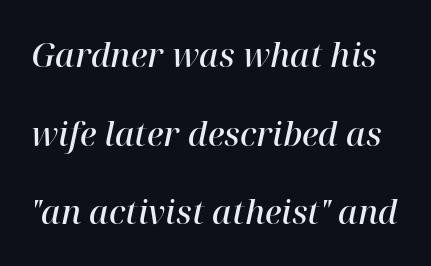
The image shows 33 px semibold serif type, italic (leaning right); set loose line spacing (2.38x), normal letter spacing, not underlined; high stroke contrast and a medium x-height.
